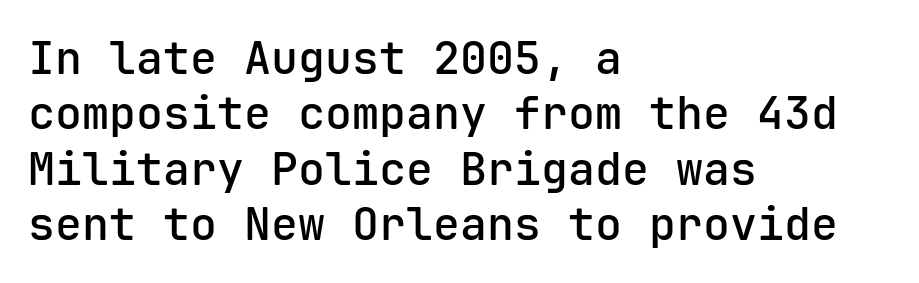
The face used here is monospaced, like something from a code editor. The lettering holds an erect, upright posture throughout. Observe the ordinary spacing: letters are neighbours, not strangers. Line starts are locked; line ends wander.
